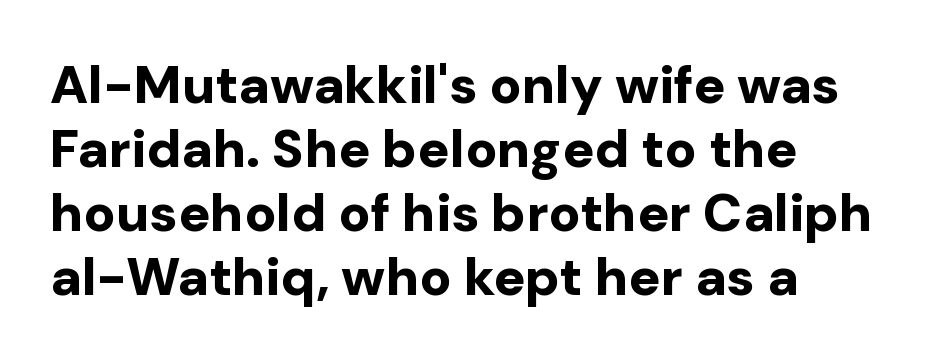
The image shows 53 px bold sans-serif type, upright; set line spacing 1.21x, normal letter spacing, not underlined; low stroke contrast and a medium x-height.
